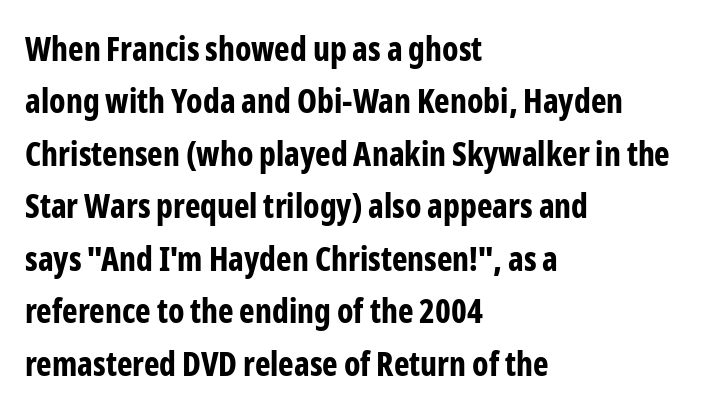
{"serif": "no", "italic": "no", "bold": "yes", "weight": "bold", "width": "condensed", "stroke_contrast": "low", "x_height": "medium", "monospaced": "no", "underline": "no", "align": "left", "line_spacing": "normal", "line_spacing_ratio": 1.59, "letter_spacing": "normal", "letter_spacing_em": 0.0, "glyph_px": 33}
